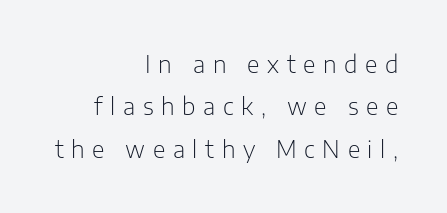
The image shows 23 px text type, upright; set right-aligned, line spacing 1.84x, unusually wide letter spacing (+0.33 em), not underlined.
